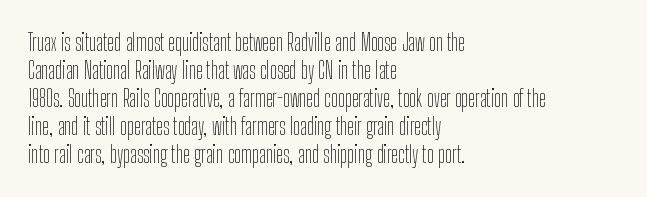
Q: Is the text bold? A: No.
Q: Is the text italic (slanted)? A: No, it is upright.
Q: Is the text underlined? A: No.
Q: How is the paragraph aligned? A: Left-aligned.
Q: Is the spacing between letters normal or unusually wide? A: Normal.
